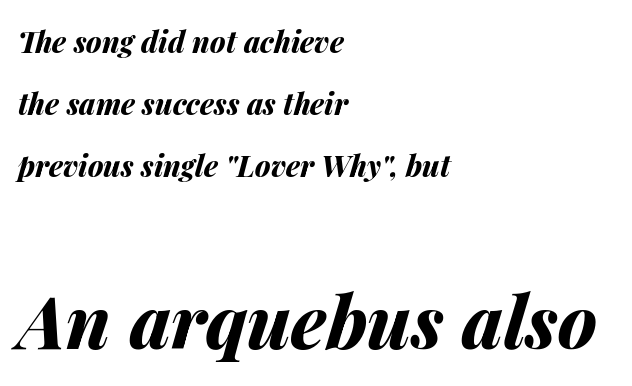
Q: Is the text bold? A: Yes.
Q: Is the text italic (slanted)? A: Yes, it leans right by about 14 degrees.
Q: Is the text underlined? A: No.
Q: How is the paragraph aligned? A: Left-aligned.
Q: Is the spacing between letters normal or unusually wide? A: Normal.
Q: Is the spacing between lines tight, normal or loose? A: Loose.
Q: Which block of text is set in a larger size, the first (top) or the second (bottom)? A: The second (bottom) one.
Q: Width (condensed, normal, or wide)? A: Normal.
Q: Stroke contrast? A: Medium.
Q: x-height? A: Medium.
Q: Monospaced? A: No.
